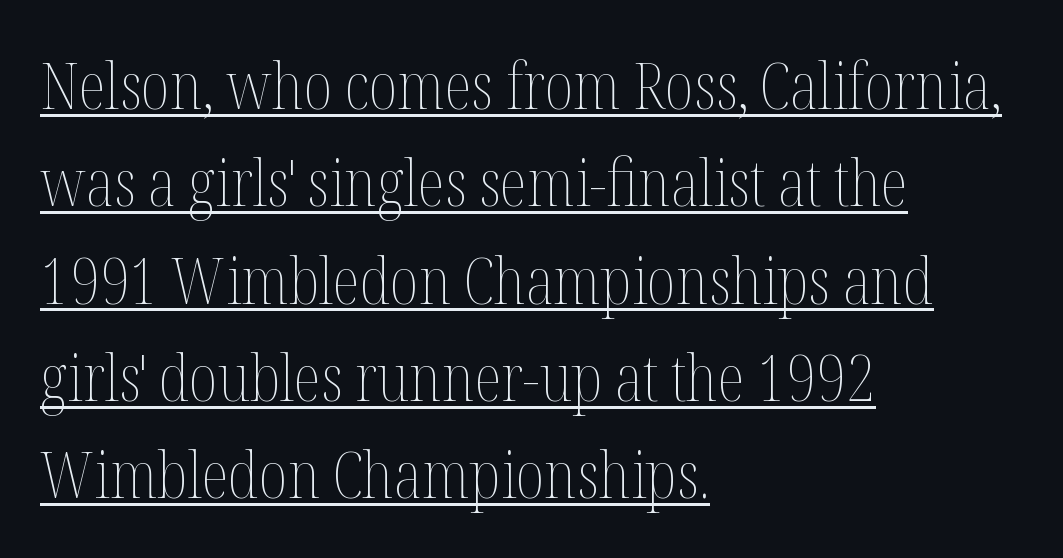
{"italic": "no", "bold": "no", "weight": "thin", "width": "condensed", "stroke_contrast": "medium", "x_height": "medium", "monospaced": "no", "underline": "yes", "align": "left", "line_spacing": "normal", "line_spacing_ratio": 1.52, "letter_spacing": "normal", "letter_spacing_em": 0.0, "glyph_px": 64}
